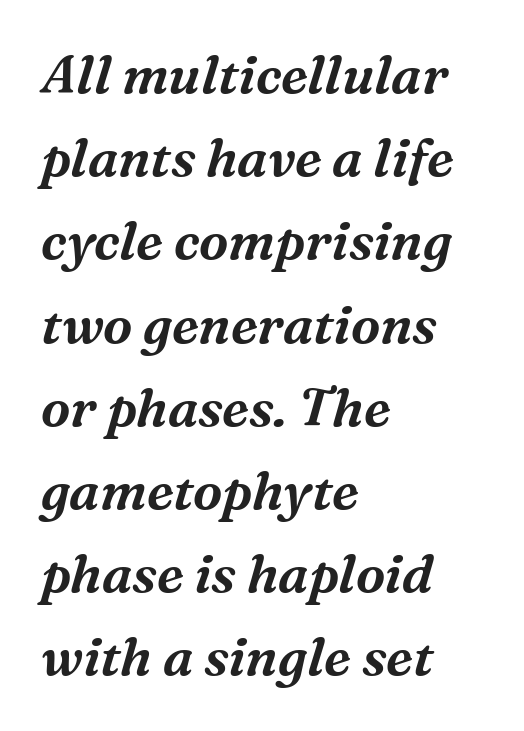
Nothing unusual about the tracking: characters are spaced as the font intends. The compositor pushed each line to the left boundary. Anything drawn beneath the words? Only blank space. The designer went with a serif here, giving each stem small feet. These lines are rendered in a variable-pitch font.
